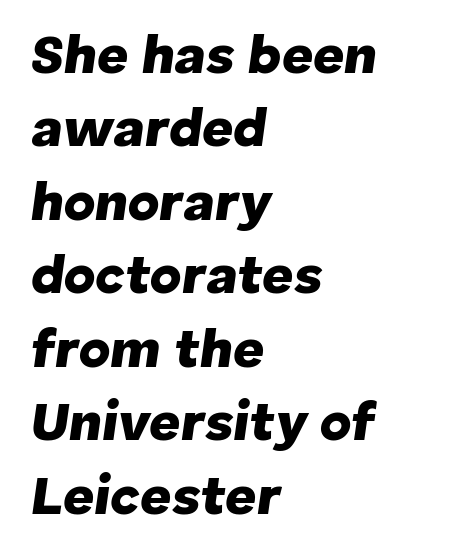
Q: Is the text bold? A: Yes.
Q: Is the text italic (slanted)? A: Yes, it leans right by about 8 degrees.
Q: Is the text underlined? A: No.
Q: How is the paragraph aligned? A: Left-aligned.
Q: Is the spacing between letters normal or unusually wide? A: Normal.
Q: Is the spacing between lines tight, normal or loose? A: Normal.
Q: Width (condensed, normal, or wide)? A: Normal.
Q: Stroke contrast? A: Low.
Q: x-height? A: Medium.
Q: Monospaced? A: No.
